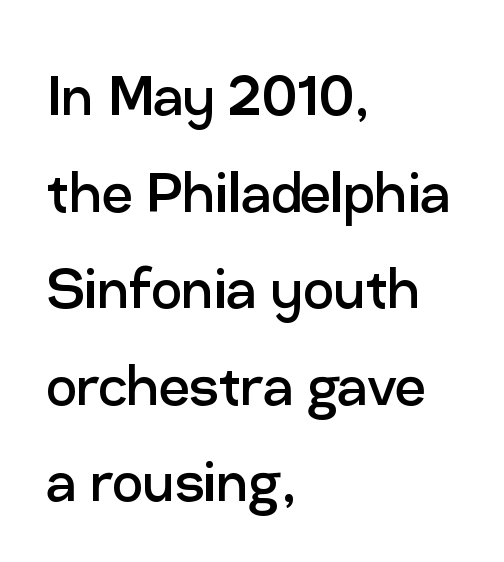
The image shows 68 px regular-weight sans-serif type, upright; set left-aligned, normal line spacing (1.42x), normal letter spacing, not underlined; low stroke contrast and a medium x-height.
